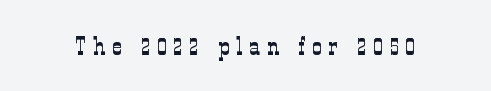
{"italic": "no", "bold": "no", "underline": "no", "letter_spacing": "wide", "letter_spacing_em": 0.28, "glyph_px": 26}
